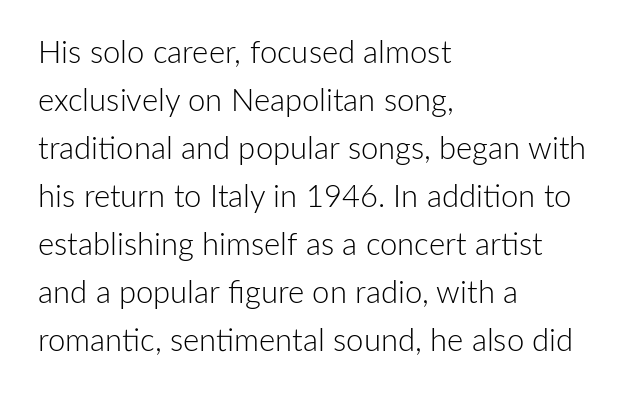
The image shows 31 px light sans-serif type, upright; set left-aligned, normal line spacing (1.55x), normal letter spacing, not underlined; low stroke contrast and a medium x-height.
